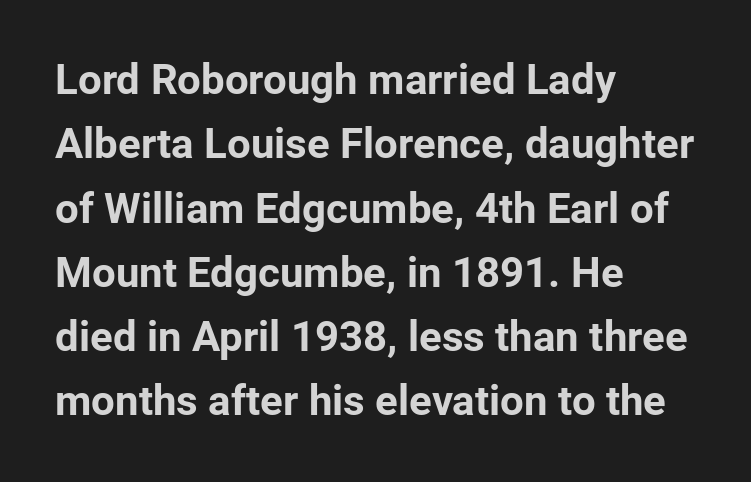
The image shows 42 px bold sans-serif type, upright; set left-aligned, normal line spacing (1.53x), normal letter spacing, not underlined; low stroke contrast and a medium x-height.
